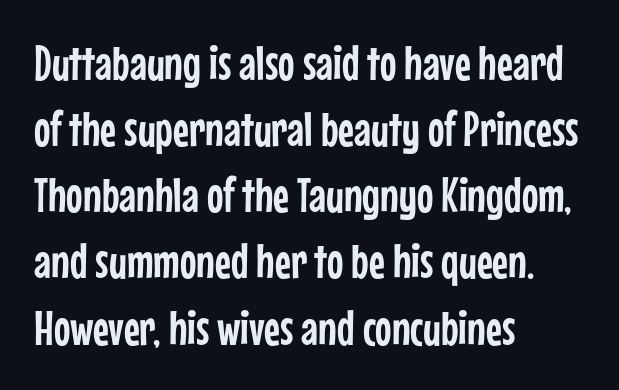
Q: Is the text italic (slanted)? A: No, it is upright.
Q: Is the typeface a serif or a sans-serif typeface? A: Sans-serif.
Q: Is the text underlined? A: No.
Q: How is the paragraph aligned? A: Left-aligned.
Q: Is the spacing between letters normal or unusually wide? A: Normal.
Q: Is the spacing between lines tight, normal or loose? A: Normal.
Q: Width (condensed, normal, or wide)? A: Condensed.
Q: Stroke contrast? A: Low.
Q: x-height? A: Medium.
Q: Monospaced? A: No.
